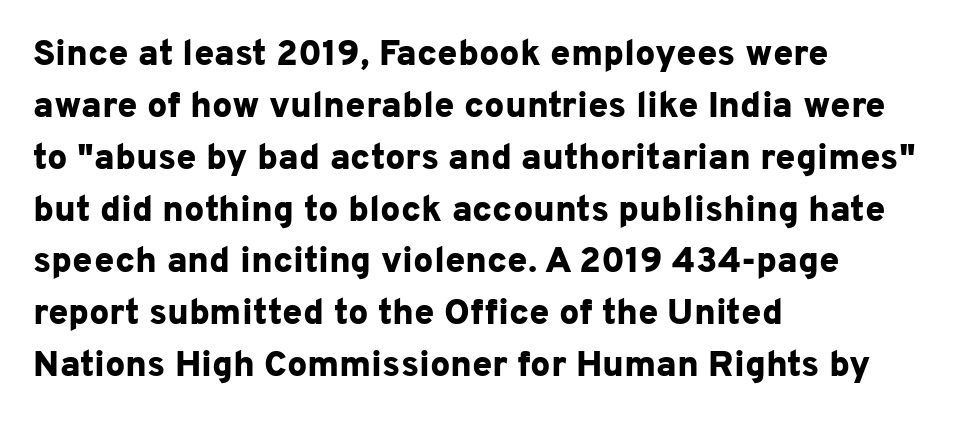
Q: Is the text bold? A: Yes.
Q: Is the text italic (slanted)? A: No, it is upright.
Q: Is the typeface a serif or a sans-serif typeface? A: Sans-serif.
Q: Is the text underlined? A: No.
Q: How is the paragraph aligned? A: Left-aligned.
Q: Is the spacing between letters normal or unusually wide? A: Normal.
Q: Is the spacing between lines tight, normal or loose? A: Normal.
Q: Width (condensed, normal, or wide)? A: Normal.
Q: Stroke contrast? A: Low.
Q: x-height? A: Medium.
Q: Monospaced? A: No.
